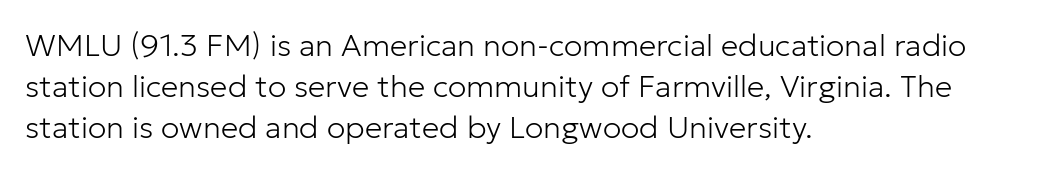
The image shows 31 px light sans-serif type, upright; set left-aligned, normal line spacing (1.32x), normal letter spacing, not underlined; low stroke contrast and a medium x-height.
